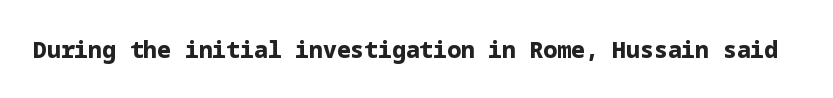
Q: Is the text bold? A: Yes.
Q: Is the text italic (slanted)? A: No, it is upright.
Q: Is the text underlined? A: No.
Q: Is the spacing between letters normal or unusually wide? A: Normal.
